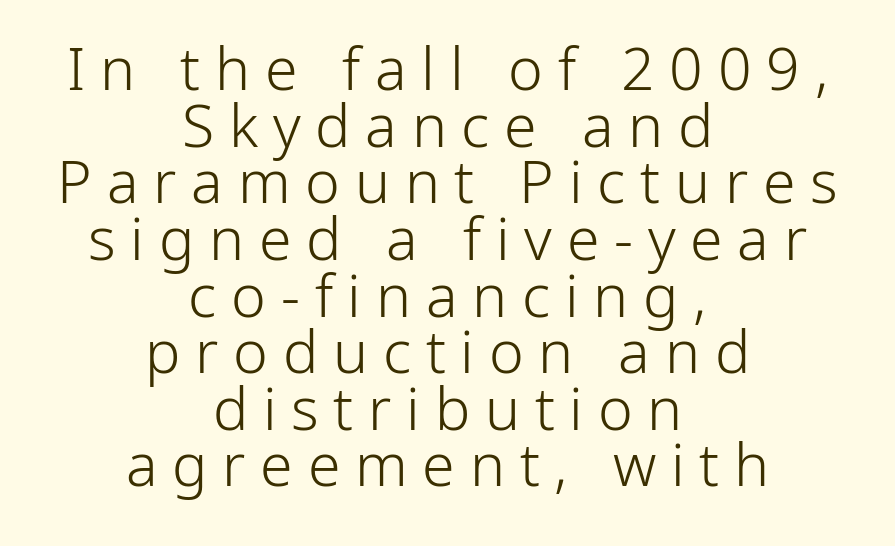
Q: Is the text bold? A: No.
Q: Is the text italic (slanted)? A: No, it is upright.
Q: Is the typeface a serif or a sans-serif typeface? A: Sans-serif.
Q: Is the text underlined? A: No.
Q: How is the paragraph aligned? A: Centered.
Q: Is the spacing between letters normal or unusually wide? A: Unusually wide.
Q: Is the spacing between lines tight, normal or loose? A: Tight.
Q: Width (condensed, normal, or wide)? A: Normal.
Q: Stroke contrast? A: Low.
Q: x-height? A: Medium.
Q: Monospaced? A: No.
